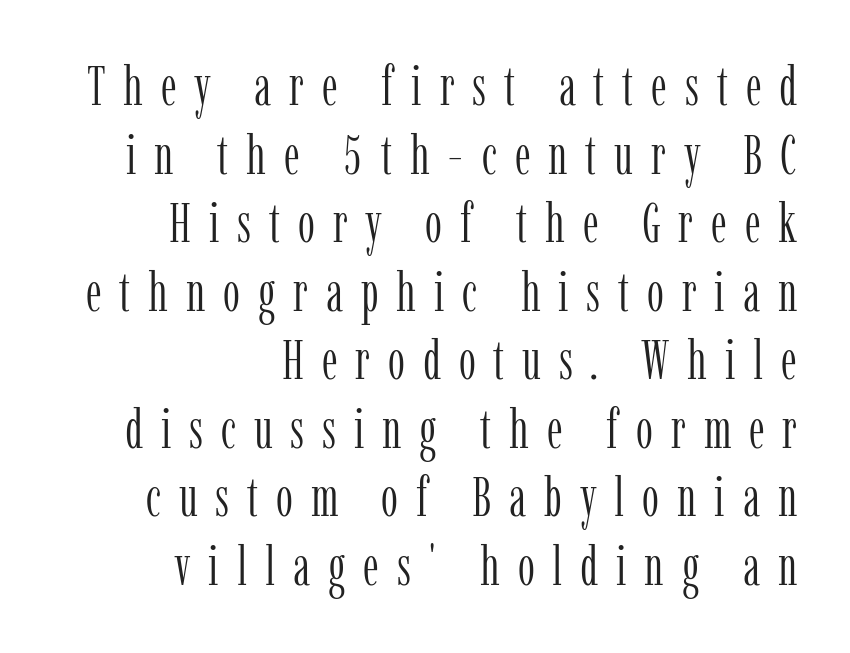
The designer went with a serif here, giving each stem small feet. These lines are set flush right with a ragged left edge. Students, note that the glyphs here are deliberately spaced far apart. Any mark beneath the type? The region is blank.
